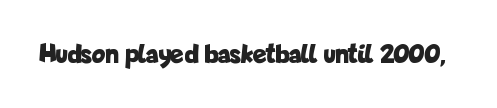
Is this a fixed-width face? No — the glyphs have proportional, varying widths. The face used here has the dense, thick strokes of a bold. The passage shown is not underscored anywhere. Examine the stroke ends and you'll find no serifs.
